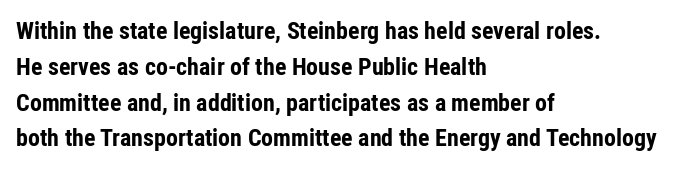
The image shows 24 px bold type, upright; set left-aligned, normal line spacing (1.49x), normal letter spacing, not underlined.
